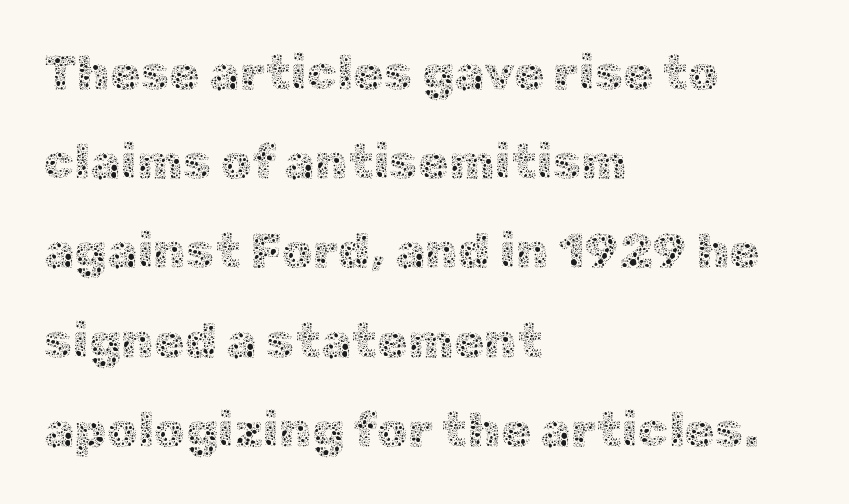
{"italic": "no", "bold": "no", "weight": "thin", "width": "normal", "x_height": "medium", "monospaced": "no", "underline": "no", "align": "left", "line_spacing_ratio": 1.82, "letter_spacing": "normal", "letter_spacing_em": 0.0, "glyph_px": 49}
